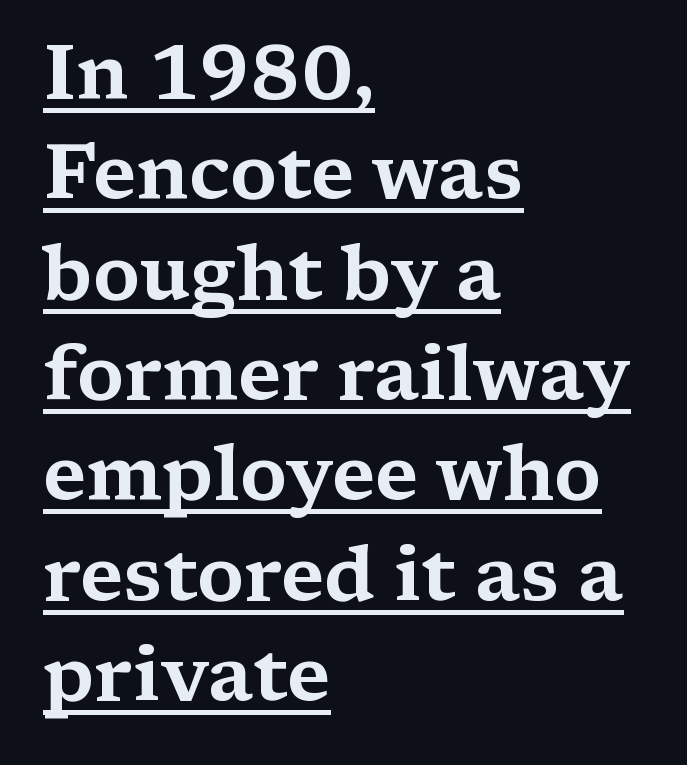
Q: Is the text italic (slanted)? A: No, it is upright.
Q: Is the typeface a serif or a sans-serif typeface? A: Serif.
Q: Is the text underlined? A: Yes.
Q: How is the paragraph aligned? A: Left-aligned.
Q: Is the spacing between letters normal or unusually wide? A: Normal.
Q: Is the spacing between lines tight, normal or loose? A: Normal.
Q: Width (condensed, normal, or wide)? A: Wide.
Q: Stroke contrast? A: Medium.
Q: x-height? A: Medium.
Q: Monospaced? A: No.
